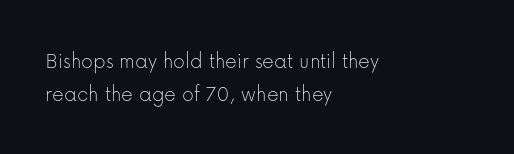
Honestly, the row spacing looks completely unremarkable. Caption: face not bold, strokes unweighted. Posture: vertical. This rendering features lettering with no underline. The setting favours the left margin, as ordinary paragraphs usually do.
